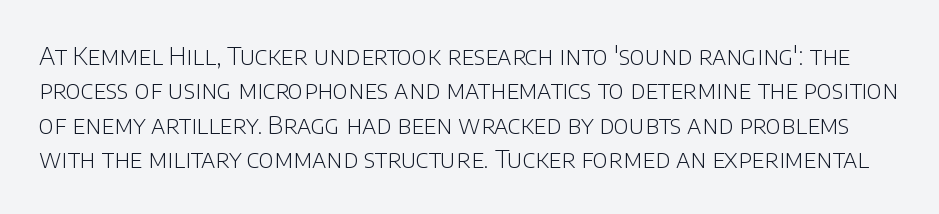
Posture: vertical. Students, note that the glyphs here touch the page at normal intervals. The line-height multiplier appears to be the usual default. Type without underlining.
